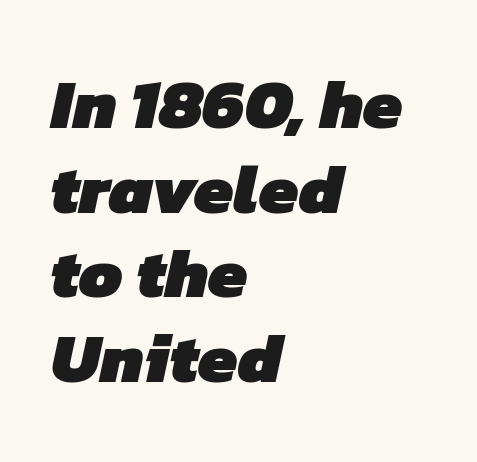
Q: Is the text bold? A: Yes.
Q: Is the typeface a serif or a sans-serif typeface? A: Sans-serif.
Q: Is the text underlined? A: No.
Q: How is the paragraph aligned? A: Left-aligned.
Q: Is the spacing between letters normal or unusually wide? A: Normal.
Q: Width (condensed, normal, or wide)? A: Normal.
Q: Stroke contrast? A: Low.
Q: x-height? A: Medium.
Q: Monospaced? A: No.
